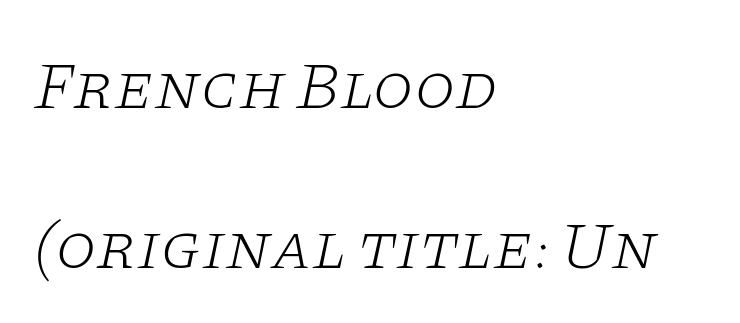
The image shows 66 px light, wide serif type, italic (leaning right); set left-aligned, loose line spacing (2.42x), normal letter spacing, not underlined; low stroke contrast and a large x-height.
